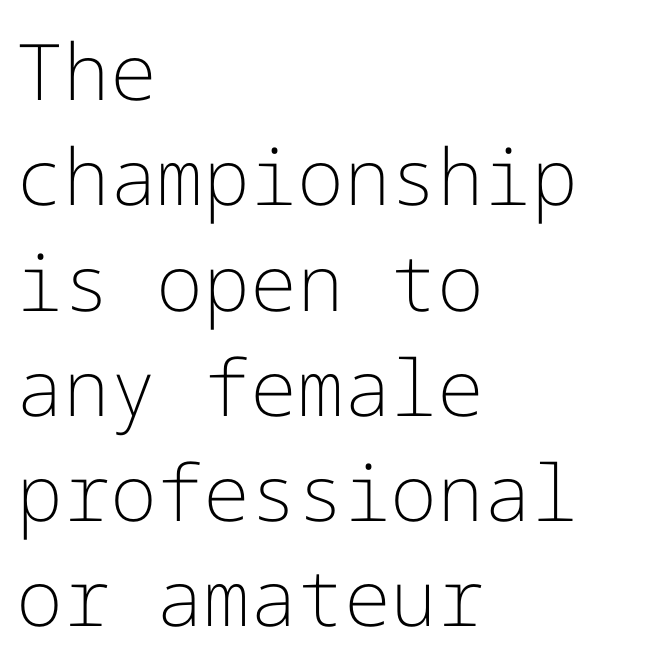
Q: Is the text bold? A: No.
Q: Is the text italic (slanted)? A: No, it is upright.
Q: Is the typeface a serif or a sans-serif typeface? A: Sans-serif.
Q: Is the text underlined? A: No.
Q: How is the paragraph aligned? A: Left-aligned.
Q: Is the spacing between letters normal or unusually wide? A: Normal.
Q: Is the spacing between lines tight, normal or loose? A: Normal.
Q: Width (condensed, normal, or wide)? A: Normal.
Q: Stroke contrast? A: Low.
Q: x-height? A: Medium.
